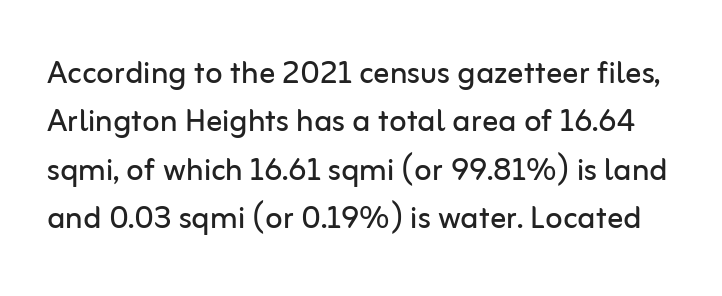
Q: Is the text bold? A: No.
Q: Is the text italic (slanted)? A: No, it is upright.
Q: Is the typeface a serif or a sans-serif typeface? A: Sans-serif.
Q: Is the text underlined? A: No.
Q: Is the spacing between letters normal or unusually wide? A: Normal.
Q: Width (condensed, normal, or wide)? A: Normal.
Q: Stroke contrast? A: Low.
Q: x-height? A: Medium.
Q: Monospaced? A: No.
